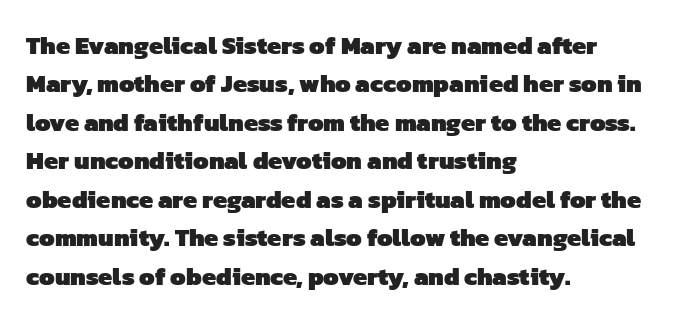
{"bold": "yes", "underline": "no", "align": "left", "line_spacing": "normal", "line_spacing_ratio": 1.54, "letter_spacing": "normal", "letter_spacing_em": 0.0, "glyph_px": 25}
